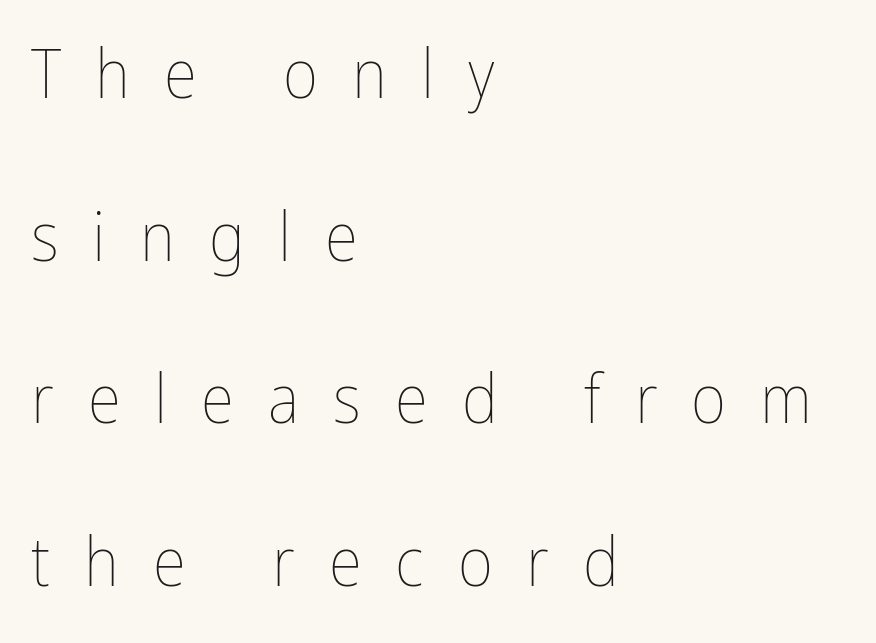
{"italic": "no", "bold": "no", "weight": "thin", "width": "condensed", "stroke_contrast": "low", "x_height": "medium", "monospaced": "no", "underline": "no", "align": "left", "line_spacing": "loose", "line_spacing_ratio": 2.39, "letter_spacing": "wide", "letter_spacing_em": 0.5, "glyph_px": 68}
